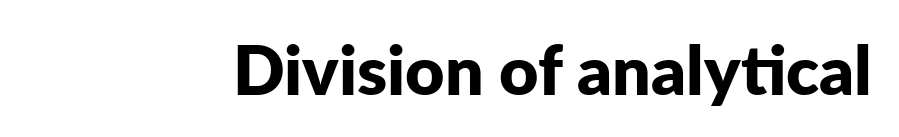
Q: Is the text bold? A: Yes.
Q: Is the text italic (slanted)? A: No, it is upright.
Q: Is the typeface a serif or a sans-serif typeface? A: Sans-serif.
Q: Is the text underlined? A: No.
Q: Is the spacing between letters normal or unusually wide? A: Normal.
Q: Width (condensed, normal, or wide)? A: Normal.
Q: Stroke contrast? A: Low.
Q: x-height? A: Medium.
Q: Monospaced? A: No.
